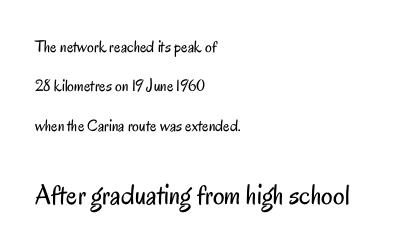
{"serif": "no", "italic": "no", "bold": "no", "weight": "regular", "width": "condensed", "stroke_contrast": "low", "x_height": "small", "monospaced": "no", "underline": "no", "align": "left", "line_spacing": "loose", "line_spacing_ratio": 2.31, "letter_spacing": "normal", "letter_spacing_em": 0.0, "larger_block": "second", "size_ratio": 1.71, "glyph_px": 29}
